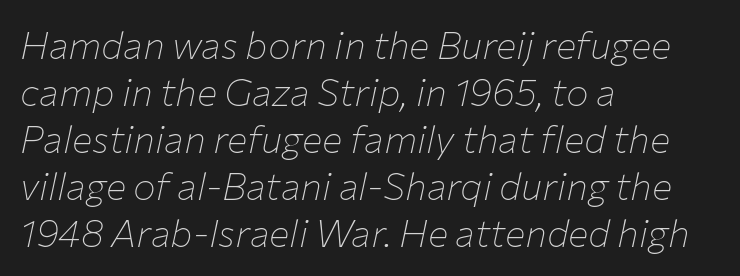
Q: Is the text bold? A: No.
Q: Is the text italic (slanted)? A: Yes, it leans right by about 12 degrees.
Q: Is the text underlined? A: No.
Q: How is the paragraph aligned? A: Left-aligned.
Q: Is the spacing between letters normal or unusually wide? A: Normal.
Q: Width (condensed, normal, or wide)? A: Normal.
Q: Stroke contrast? A: Low.
Q: x-height? A: Medium.
Q: Monospaced? A: No.
